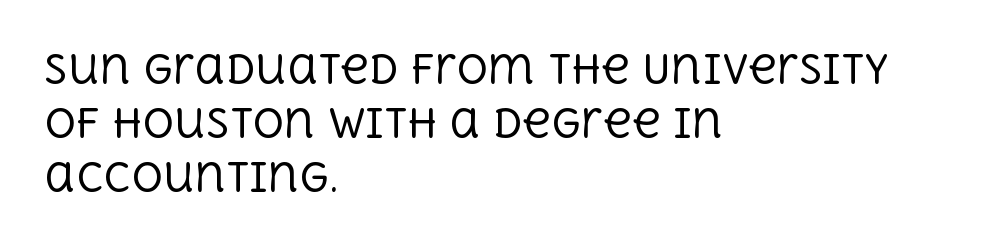
Q: Is the text bold? A: No.
Q: Is the text italic (slanted)? A: No, it is upright.
Q: Is the typeface a serif or a sans-serif typeface? A: Serif.
Q: Is the text underlined? A: No.
Q: How is the paragraph aligned? A: Left-aligned.
Q: Is the spacing between letters normal or unusually wide? A: Normal.
Q: Is the spacing between lines tight, normal or loose? A: Normal.
Q: Width (condensed, normal, or wide)? A: Normal.
Q: x-height? A: Large.
Q: Monospaced? A: No.
